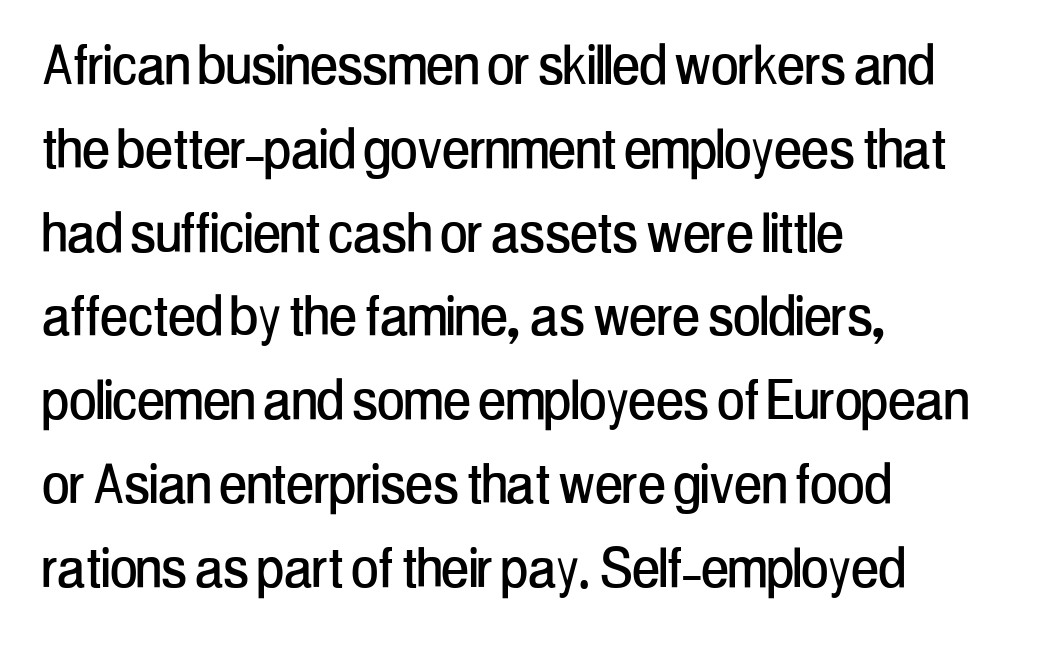
A student would call this left alignment; a typographer would say flush left, rag right. Do the letters lean? They stand straight. Descenders hang freely into open space. Horizontal bands of white between lines are of average thickness. The type family on display is of the sans-serif kind. The face used here is rendered with its standard letterfit.
